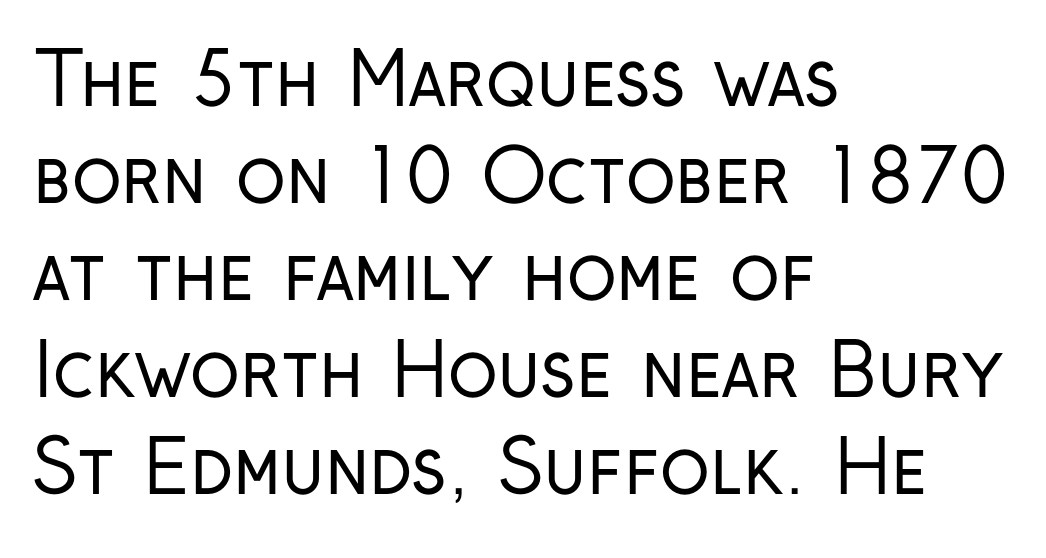
This sample uses a sans-serif face. Character widths vary here, with narrow letters taking less room than wide ones. The strokes are not fattened; the text isn't bold. Every stem runs plumb, perpendicular to the baseline. Words float on clear page, feet unadorned.
